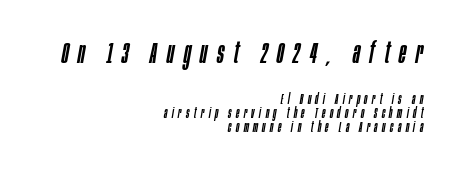
{"italic": "yes", "lean": "right", "slant_degrees": 10, "width": "condensed", "stroke_contrast": "low", "x_height": "large", "monospaced": "no", "underline": "no", "align": "right", "line_spacing": "tight", "line_spacing_ratio": 0.98, "letter_spacing": "wide", "letter_spacing_em": 0.32, "larger_block": "first", "size_ratio": 2.14, "glyph_px": 30}
